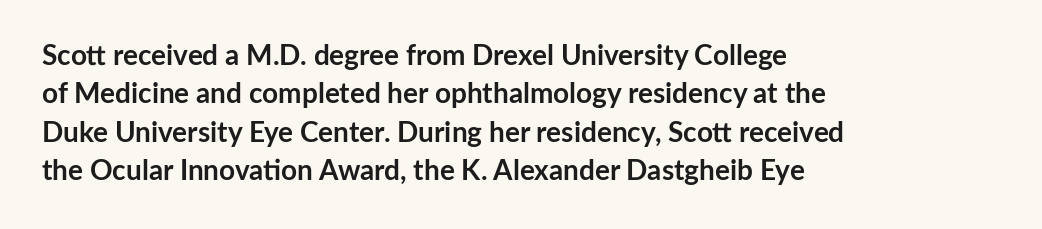
{"serif": "no", "italic": "no", "bold": "yes", "weight": "semibold", "width": "normal", "stroke_contrast": "low", "x_height": "medium", "monospaced": "no", "underline": "no", "align": "left", "line_spacing": "normal", "line_spacing_ratio": 1.37, "letter_spacing": "normal", "letter_spacing_em": 0.0, "glyph_px": 28}
